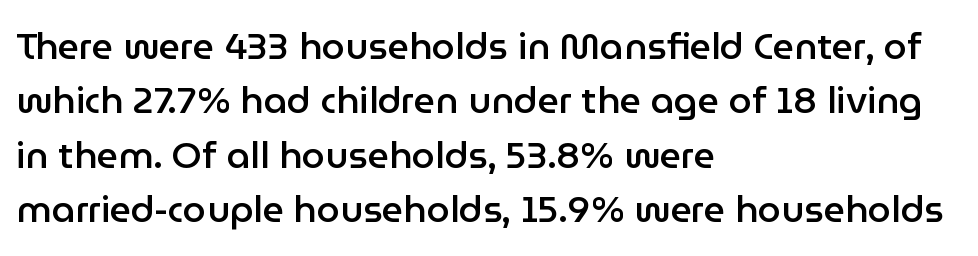
{"serif": "no", "italic": "no", "bold": "semi", "weight": "semibold", "width": "normal", "stroke_contrast": "low", "x_height": "medium", "monospaced": "no", "underline": "no", "align": "left", "line_spacing": "normal", "line_spacing_ratio": 1.47, "letter_spacing": "normal", "letter_spacing_em": 0.0, "glyph_px": 37}
